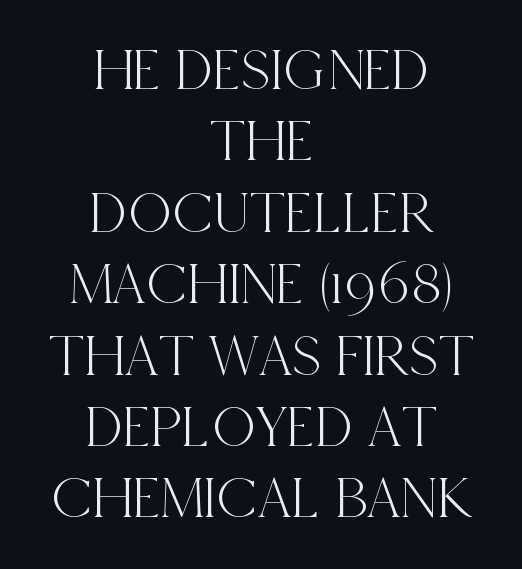
{"serif": "yes", "italic": "no", "width": "condensed", "x_height": "large", "monospaced": "no", "underline": "no", "align": "center", "line_spacing_ratio": 1.19, "letter_spacing": "normal", "letter_spacing_em": 0.0, "glyph_px": 60}
